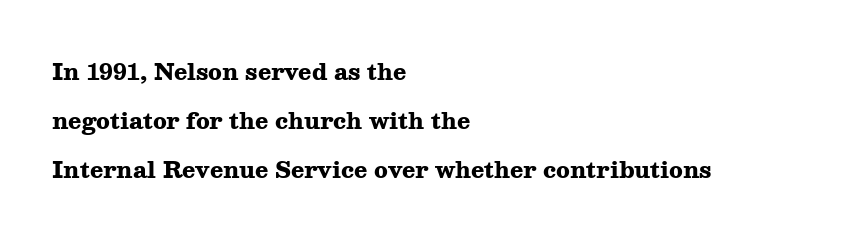
The image shows 22 px bold type, upright; set left-aligned, loose line spacing (2.22x), normal letter spacing, not underlined.
